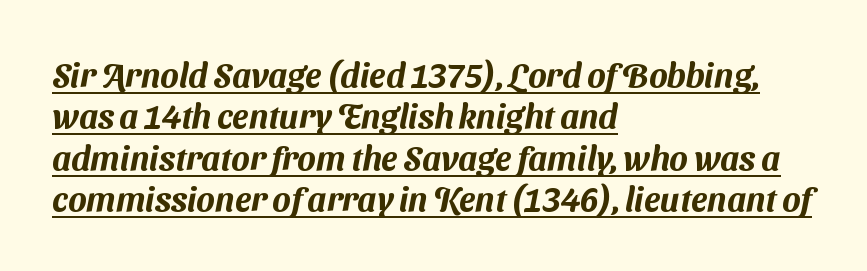
The image shows 34 px sans-serif type; set left-aligned, line spacing 1.22x, normal letter spacing, underlined; medium stroke contrast and a medium x-height.
